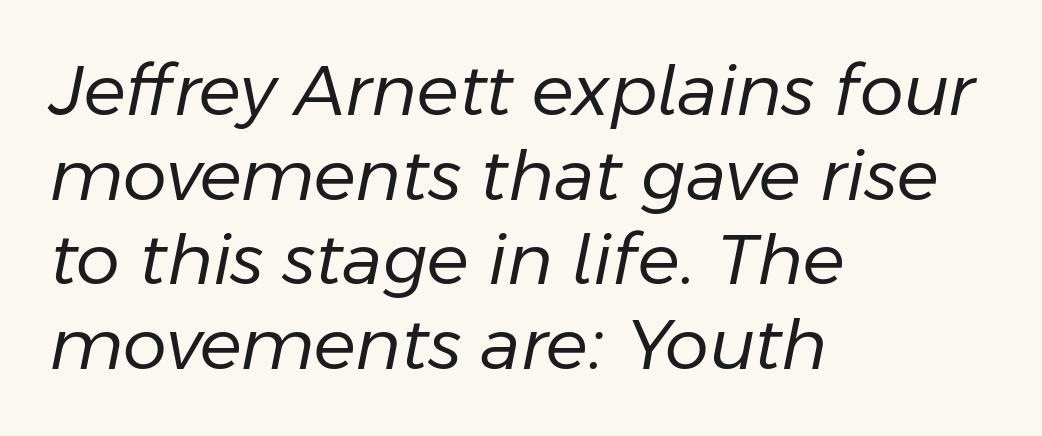
Q: Is the text bold? A: No.
Q: Is the text italic (slanted)? A: Yes, it leans right by about 11 degrees.
Q: Is the text underlined? A: No.
Q: How is the paragraph aligned? A: Left-aligned.
Q: Is the spacing between letters normal or unusually wide? A: Normal.
Q: Width (condensed, normal, or wide)? A: Normal.
Q: Stroke contrast? A: Low.
Q: x-height? A: Medium.
Q: Monospaced? A: No.
